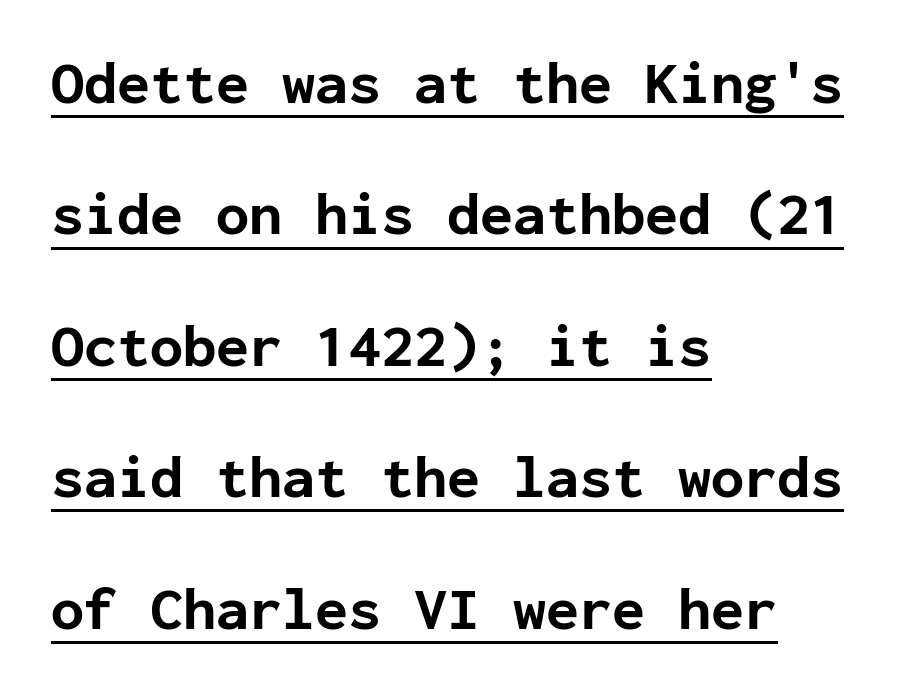
Q: Is the text bold? A: Yes.
Q: Is the text italic (slanted)? A: No, it is upright.
Q: Is the typeface a serif or a sans-serif typeface? A: Sans-serif.
Q: Is the text underlined? A: Yes.
Q: How is the paragraph aligned? A: Left-aligned.
Q: Is the spacing between letters normal or unusually wide? A: Normal.
Q: Is the spacing between lines tight, normal or loose? A: Loose.
Q: Width (condensed, normal, or wide)? A: Normal.
Q: Stroke contrast? A: Low.
Q: x-height? A: Medium.
Q: Monospaced? A: Yes.
